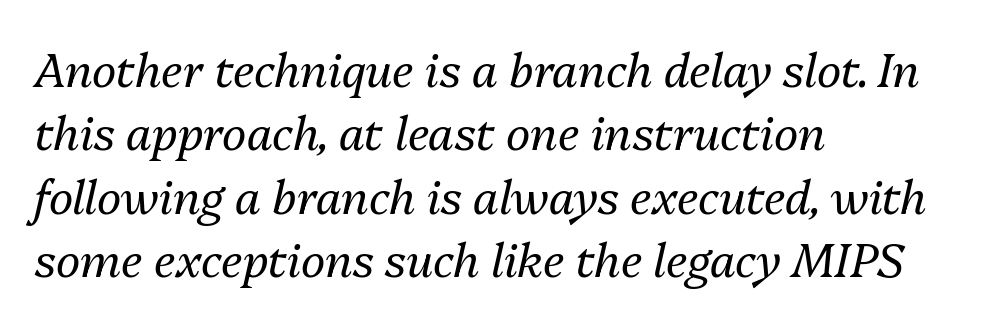
{"italic": "yes", "lean": "right", "slant_degrees": 13, "bold": "no", "weight": "regular", "width": "normal", "stroke_contrast": "medium", "x_height": "medium", "monospaced": "no", "underline": "no", "align": "left", "line_spacing": "normal", "line_spacing_ratio": 1.38, "letter_spacing": "normal", "letter_spacing_em": 0.0, "glyph_px": 46}
